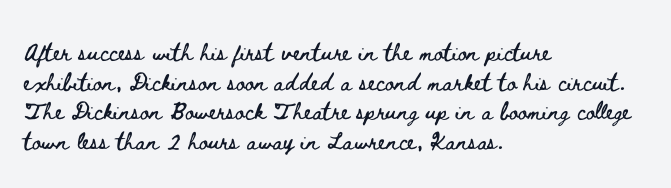
The image shows 22 px text type; set left-aligned, normal line spacing (1.35x), normal letter spacing, not underlined.
